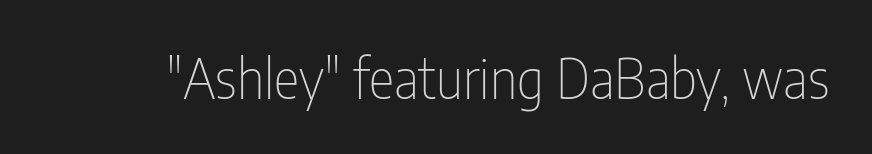
{"serif": "no", "italic": "no", "bold": "no", "weight": "thin", "width": "condensed", "stroke_contrast": "low", "x_height": "medium", "monospaced": "no", "underline": "no", "letter_spacing": "normal", "letter_spacing_em": 0.0, "glyph_px": 54}
